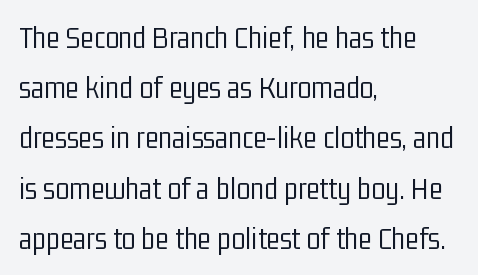
{"serif": "no", "italic": "no", "bold": "no", "weight": "light", "width": "condensed", "stroke_contrast": "low", "x_height": "medium", "monospaced": "no", "underline": "no", "align": "left", "line_spacing": "normal", "line_spacing_ratio": 1.57, "letter_spacing": "normal", "letter_spacing_em": 0.0, "glyph_px": 32}
